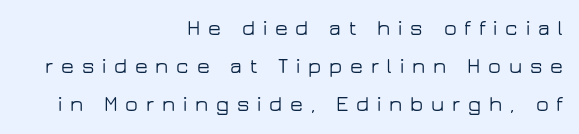
{"italic": "no", "underline": "no", "align": "right", "line_spacing_ratio": 1.82, "letter_spacing": "wide", "letter_spacing_em": 0.37, "glyph_px": 21}
